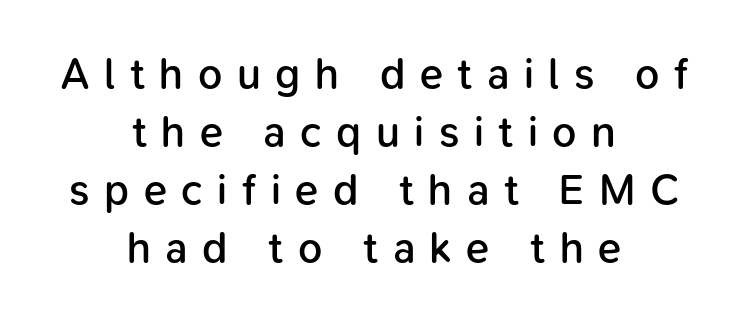
Q: Is the text bold? A: Semi-bold.
Q: Is the text italic (slanted)? A: No, it is upright.
Q: Is the typeface a serif or a sans-serif typeface? A: Sans-serif.
Q: Is the text underlined? A: No.
Q: How is the paragraph aligned? A: Centered.
Q: Is the spacing between letters normal or unusually wide? A: Unusually wide.
Q: Is the spacing between lines tight, normal or loose? A: Normal.
Q: Width (condensed, normal, or wide)? A: Normal.
Q: Stroke contrast? A: Low.
Q: x-height? A: Medium.
Q: Monospaced? A: No.
